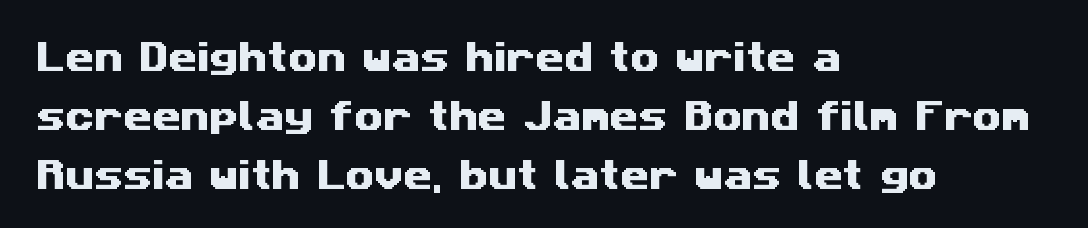
The image shows 33 px wide sans-serif type; set left-aligned, line spacing 1.79x, normal letter spacing, not underlined; medium stroke contrast and a medium x-height.
